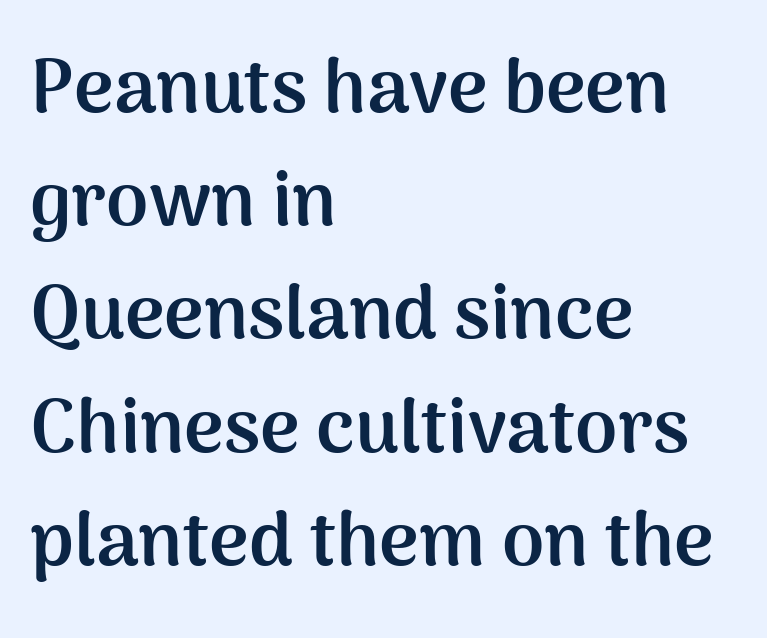
Q: Is the text bold? A: Yes.
Q: Is the text italic (slanted)? A: No, it is upright.
Q: Is the typeface a serif or a sans-serif typeface? A: Sans-serif.
Q: Is the text underlined? A: No.
Q: How is the paragraph aligned? A: Left-aligned.
Q: Is the spacing between letters normal or unusually wide? A: Normal.
Q: Is the spacing between lines tight, normal or loose? A: Normal.
Q: Width (condensed, normal, or wide)? A: Normal.
Q: Stroke contrast? A: Medium.
Q: x-height? A: Medium.
Q: Monospaced? A: No.
